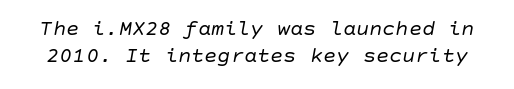
{"italic": "yes", "lean": "right", "slant_degrees": 10, "bold": "no", "underline": "no", "line_spacing": "normal", "line_spacing_ratio": 1.25, "letter_spacing": "normal", "letter_spacing_em": 0.0, "glyph_px": 22}
